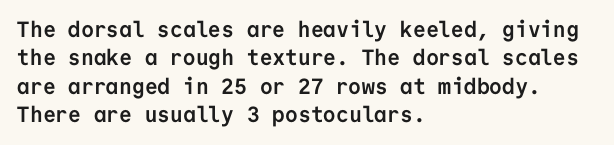
Q: Is the text bold? A: Yes.
Q: Is the text italic (slanted)? A: No, it is upright.
Q: Is the text underlined? A: No.
Q: How is the paragraph aligned? A: Left-aligned.
Q: Is the spacing between letters normal or unusually wide? A: Normal.
Q: Is the spacing between lines tight, normal or loose? A: Normal.
